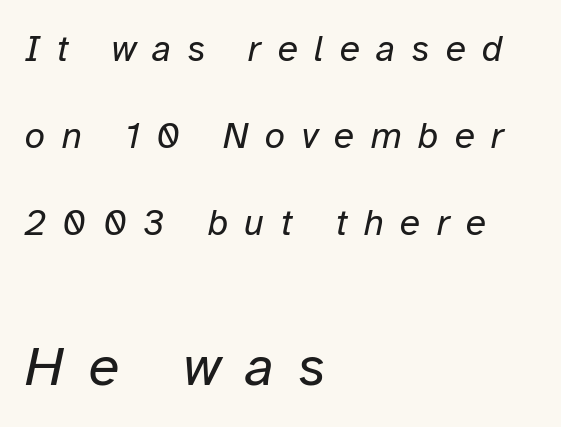
Compared with typical body copy, the letter spacing here is much looser. A classic flush-left, rag-right setting is used for this passage. Proportional: the letters do not fall into vertical columns. Rows of type keep a wide berth in the vertical direction. Whoever set this made the second block the dominant, larger element. Compared with a typical body face, this is equally light or lighter still.
